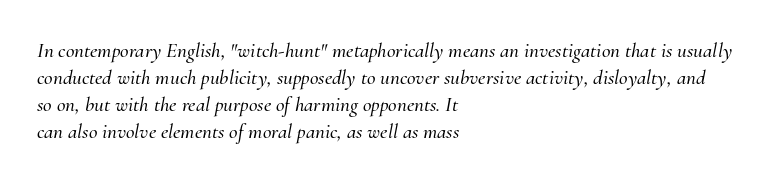
The horizontal fit of the characters is conventional and even. Rows of type keep a routine distance in the vertical direction. The lines in this sample share a left origin and differ only in where they stop. It's the slanting kind of type.
